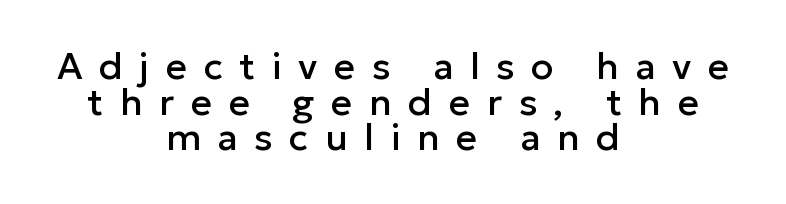
Q: Is the text italic (slanted)? A: No, it is upright.
Q: Is the typeface a serif or a sans-serif typeface? A: Sans-serif.
Q: Is the text underlined? A: No.
Q: How is the paragraph aligned? A: Centered.
Q: Is the spacing between letters normal or unusually wide? A: Unusually wide.
Q: Is the spacing between lines tight, normal or loose? A: Tight.
Q: Width (condensed, normal, or wide)? A: Normal.
Q: Stroke contrast? A: Low.
Q: x-height? A: Medium.
Q: Monospaced? A: No.
